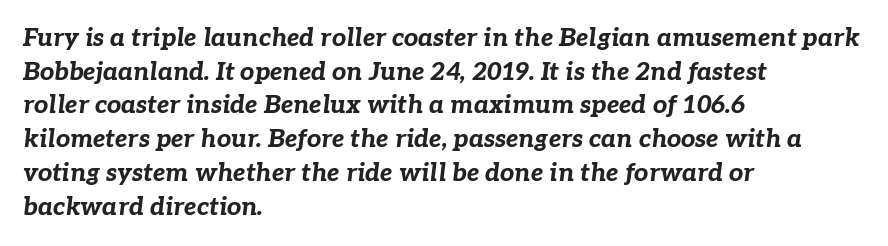
Q: Is the text bold? A: Yes.
Q: Is the text italic (slanted)? A: Yes, it leans right by about 7 degrees.
Q: Is the text underlined? A: No.
Q: How is the paragraph aligned? A: Left-aligned.
Q: Is the spacing between letters normal or unusually wide? A: Normal.
Q: Is the spacing between lines tight, normal or loose? A: Normal.
